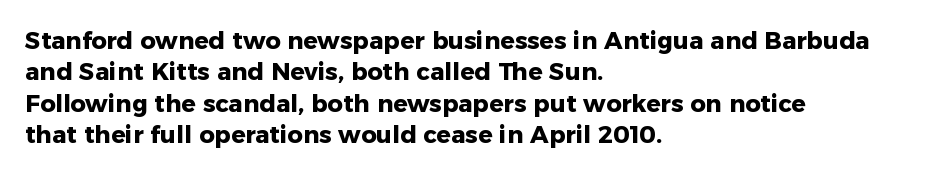
Q: Is the text bold? A: Yes.
Q: Is the text italic (slanted)? A: No, it is upright.
Q: Is the text underlined? A: No.
Q: How is the paragraph aligned? A: Left-aligned.
Q: Is the spacing between letters normal or unusually wide? A: Normal.
Q: Is the spacing between lines tight, normal or loose? A: Normal.
